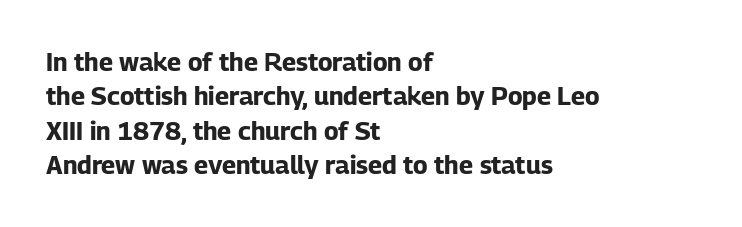
{"italic": "no", "bold": "yes", "underline": "no", "align": "left", "line_spacing": "normal", "line_spacing_ratio": 1.38, "letter_spacing": "normal", "letter_spacing_em": 0.0, "glyph_px": 25}
